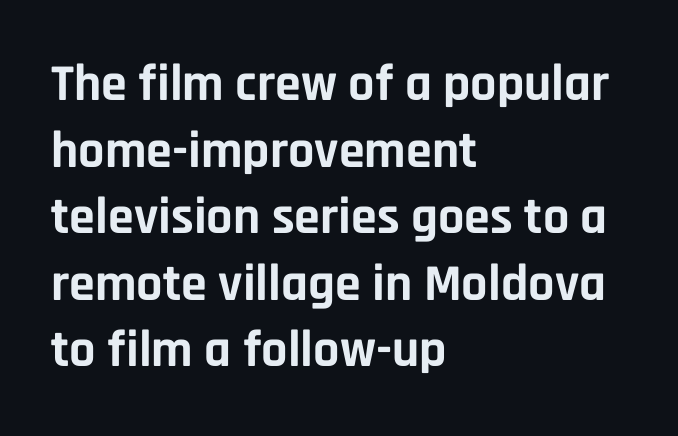
Think of a printed novel: that variable character pitch is what you see here. Ordinary non-slanted type is in use. Check the space under the baseline: it is left empty. Letterform terminals end flat and unadorned throughout the passage.
